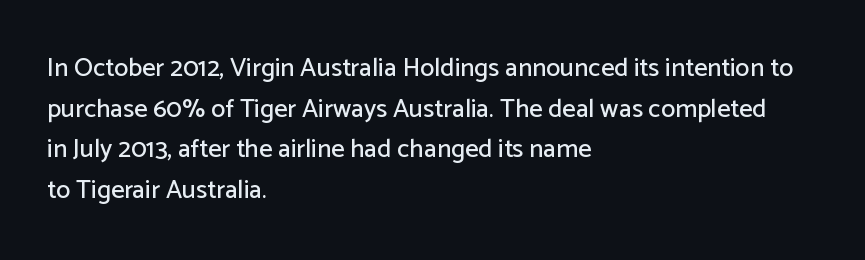
Q: Is the text italic (slanted)? A: No, it is upright.
Q: Is the text underlined? A: No.
Q: How is the paragraph aligned? A: Left-aligned.
Q: Is the spacing between letters normal or unusually wide? A: Normal.
Q: Is the spacing between lines tight, normal or loose? A: Normal.
